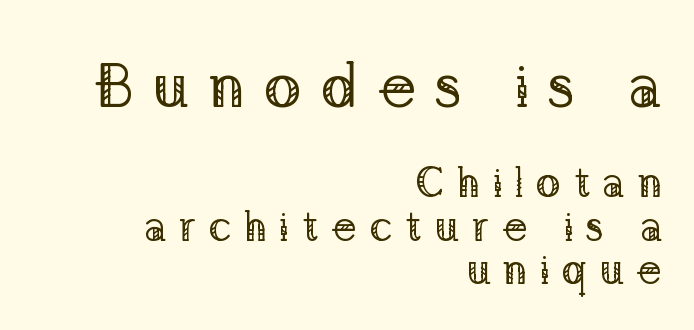
Q: Is the text bold? A: No.
Q: Is the text italic (slanted)? A: No, it is upright.
Q: Is the typeface a serif or a sans-serif typeface? A: Serif.
Q: Is the text underlined? A: No.
Q: How is the paragraph aligned? A: Right-aligned.
Q: Is the spacing between letters normal or unusually wide? A: Unusually wide.
Q: Is the spacing between lines tight, normal or loose? A: Tight.
Q: Which block of text is set in a larger size, the first (top) or the second (bottom)? A: The first (top) one.
Q: Width (condensed, normal, or wide)? A: Normal.
Q: Stroke contrast? A: Low.
Q: x-height? A: Medium.
Q: Monospaced? A: No.
